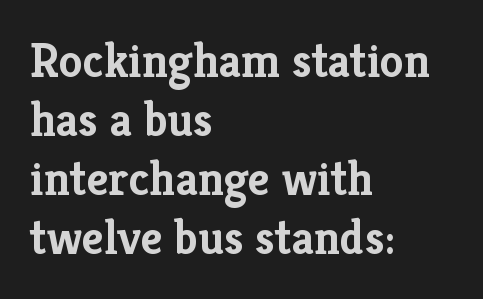
The image shows 48 px semibold serif type, upright; set left-aligned, line spacing 1.23x, normal letter spacing, not underlined; low stroke contrast and a medium x-height.
